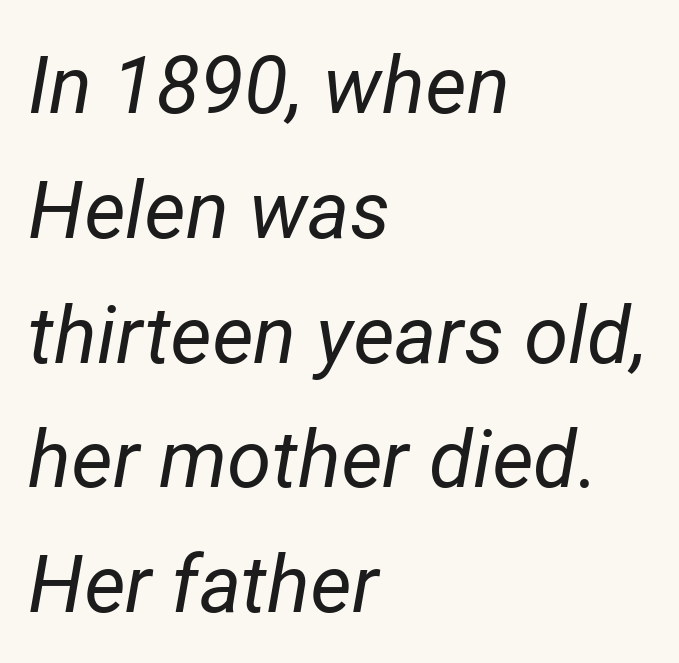
The characters are drawn with everyday or finer stroke widths. The passage is arranged the way most books set body copy — flush left. Is this a fixed-width face? No — the glyphs have proportional, varying widths. How would I describe the line gaps? Plain and ordinary. How are the letters spaced? Ordinarily, with no added tracking.
